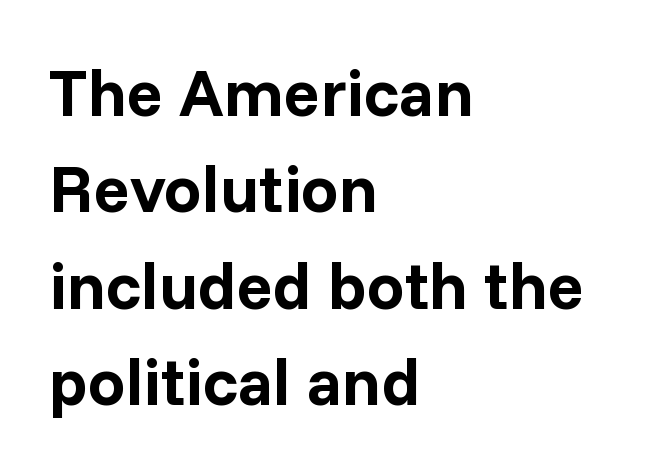
The image shows 67 px bold sans-serif type, upright; set left-aligned, normal line spacing (1.44x), normal letter spacing, not underlined; low stroke contrast and a medium x-height.
